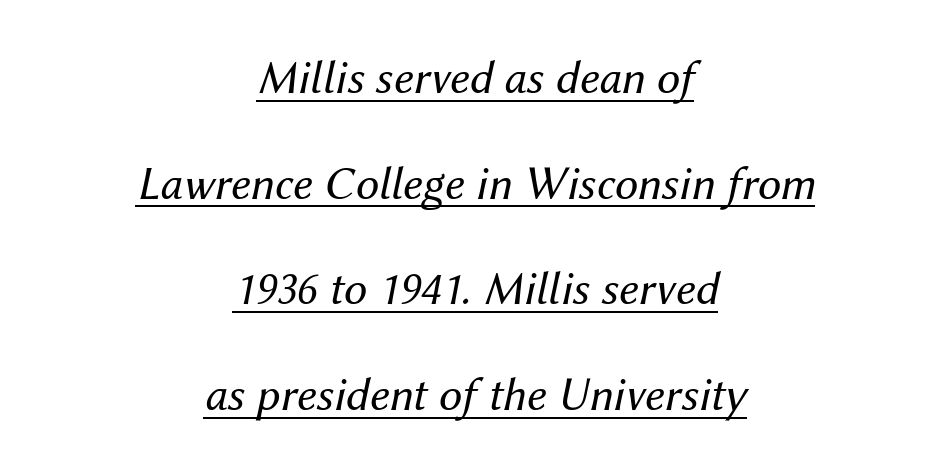
The image shows 47 px regular-weight type, italic (leaning right); set centered, loose line spacing (2.25x), normal letter spacing, underlined; medium stroke contrast and a medium x-height.
